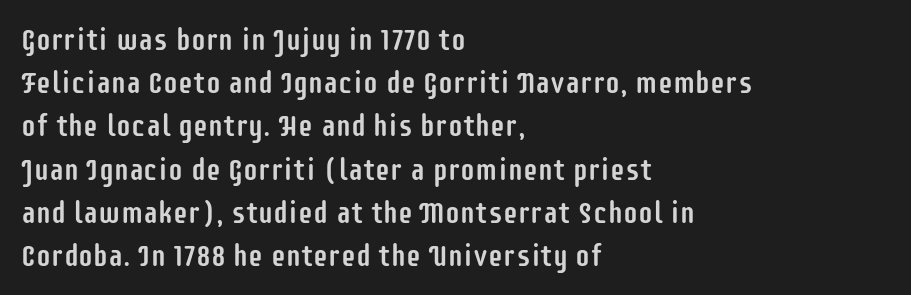
Q: Is the text italic (slanted)? A: No, it is upright.
Q: Is the typeface a serif or a sans-serif typeface? A: Sans-serif.
Q: Is the text underlined? A: No.
Q: How is the paragraph aligned? A: Left-aligned.
Q: Is the spacing between letters normal or unusually wide? A: Normal.
Q: Is the spacing between lines tight, normal or loose? A: Normal.
Q: Width (condensed, normal, or wide)? A: Condensed.
Q: Stroke contrast? A: Low.
Q: x-height? A: Large.
Q: Monospaced? A: No.
